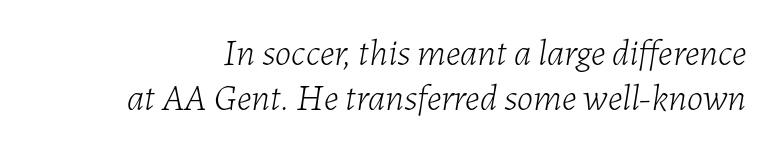
{"italic": "yes", "lean": "right", "slant_degrees": 7, "bold": "no", "weight": "light", "width": "normal", "stroke_contrast": "low", "x_height": "medium", "monospaced": "no", "underline": "no", "line_spacing_ratio": 1.21, "letter_spacing": "normal", "letter_spacing_em": 0.0, "glyph_px": 37}
